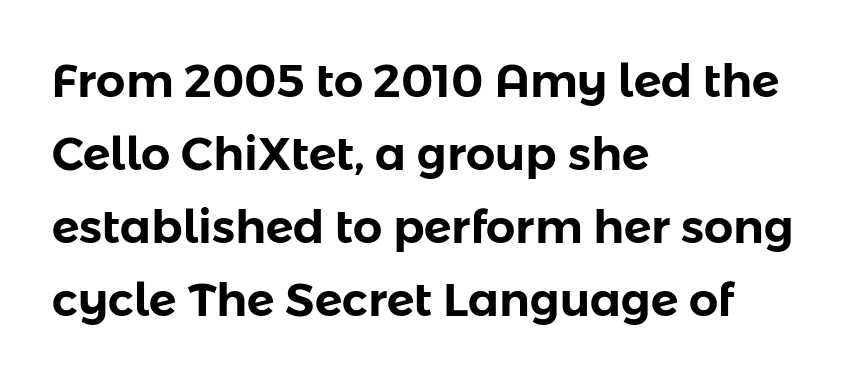
The image shows 46 px sans-serif type, upright; set left-aligned, normal line spacing (1.59x), normal letter spacing, not underlined; low stroke contrast and a medium x-height.
